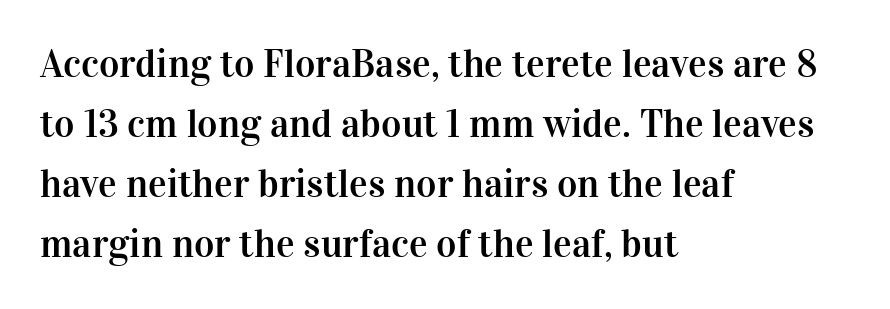
The image shows 39 px serif type, upright; set left-aligned, normal line spacing (1.54x), normal letter spacing, not underlined; high stroke contrast and a medium x-height.
